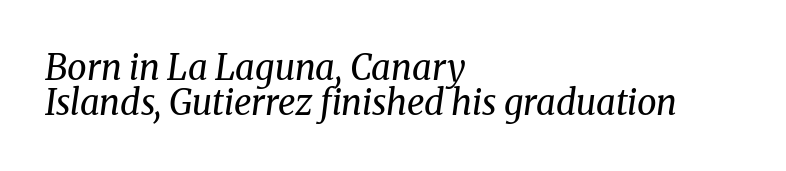
{"serif": "yes", "italic": "yes", "lean": "right", "slant_degrees": 8, "bold": "no", "weight": "regular", "width": "normal", "stroke_contrast": "medium", "x_height": "medium", "monospaced": "no", "underline": "no", "align": "left", "line_spacing": "tight", "line_spacing_ratio": 1.01, "letter_spacing": "normal", "letter_spacing_em": 0.0, "glyph_px": 35}
